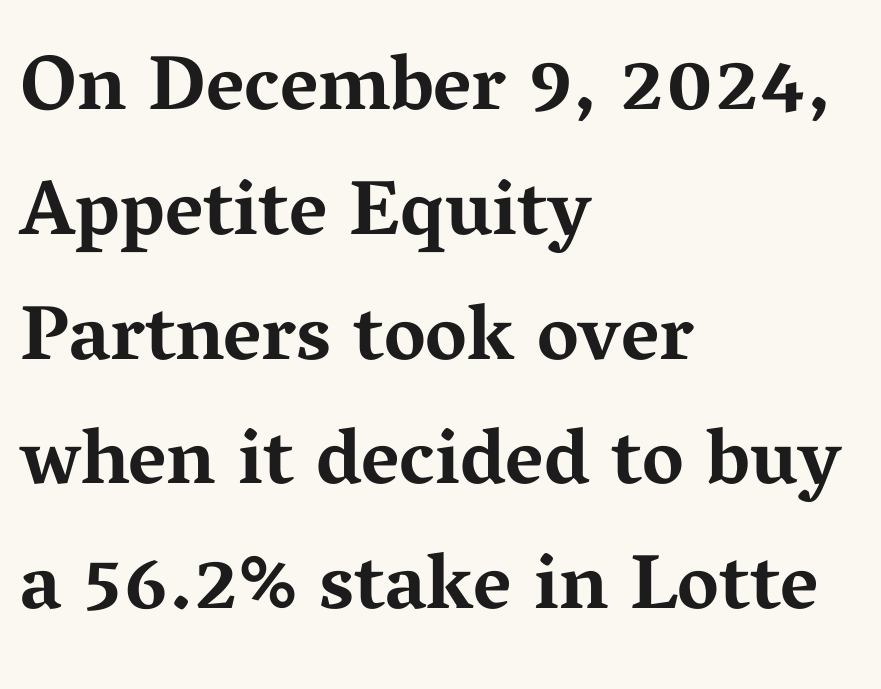
The image shows 78 px bold, wide serif type, upright; set left-aligned, normal line spacing (1.6x), normal letter spacing, not underlined; medium stroke contrast and a medium x-height.
